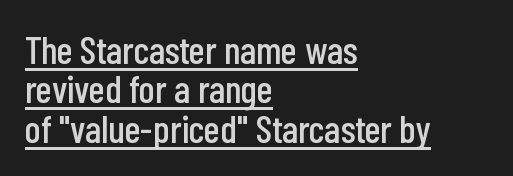
Q: Is the text italic (slanted)? A: No, it is upright.
Q: Is the typeface a serif or a sans-serif typeface? A: Sans-serif.
Q: Is the text underlined? A: Yes.
Q: How is the paragraph aligned? A: Left-aligned.
Q: Is the spacing between letters normal or unusually wide? A: Normal.
Q: Is the spacing between lines tight, normal or loose? A: Tight.
Q: Width (condensed, normal, or wide)? A: Condensed.
Q: Stroke contrast? A: Low.
Q: x-height? A: Medium.
Q: Monospaced? A: No.
